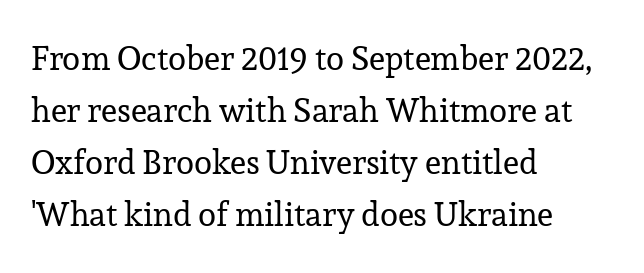
The image shows 33 px regular-weight serif type, upright; set left-aligned, normal line spacing (1.58x), normal letter spacing, not underlined; low stroke contrast and a medium x-height.
